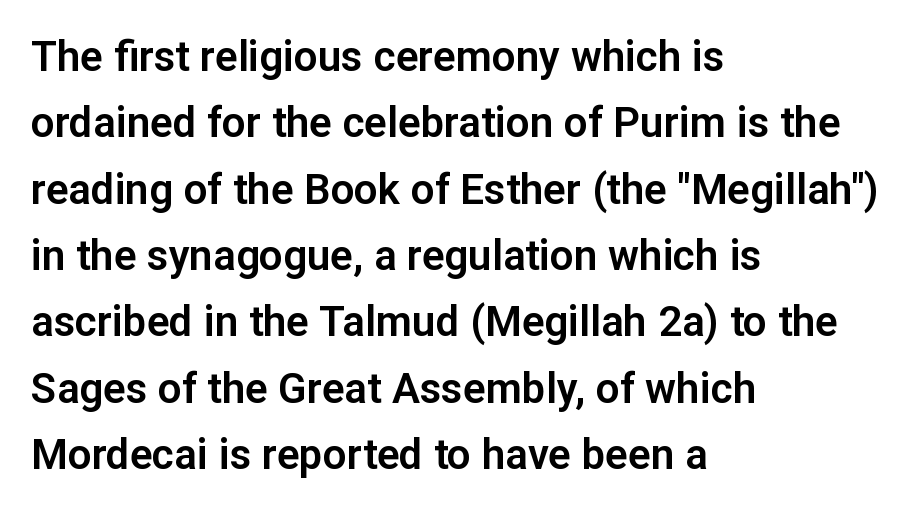
What's the leading like? Ordinary, nothing unusual. Rule under the text: the space is simply empty. The font's upright variant was chosen for this text. Look at the tracking — it's just the regular setting, nothing added. Character widths vary here, with narrow letters taking less room than wide ones. In terms of letterform style, serifs are entirely absent.
